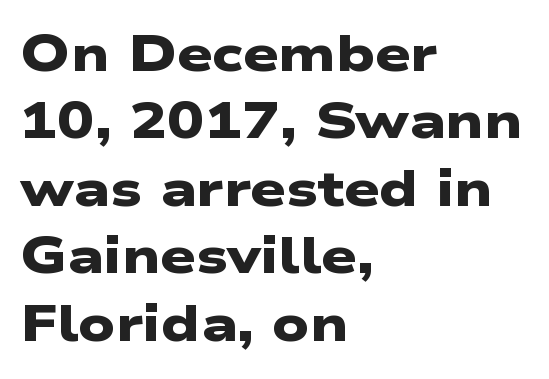
{"serif": "no", "bold": "yes", "weight": "heavy", "width": "wide", "stroke_contrast": "low", "x_height": "medium", "monospaced": "no", "underline": "no", "align": "left", "line_spacing": "normal", "line_spacing_ratio": 1.35, "letter_spacing": "normal", "letter_spacing_em": 0.0, "glyph_px": 50}
